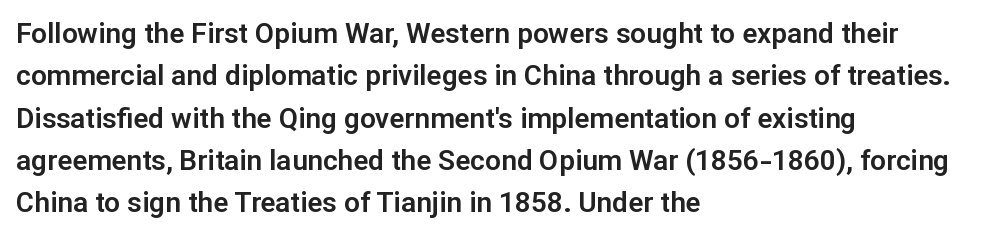
These lines sit exactly where default settings would place them. The rendering keeps characters at their native spacing. Style check: upright. Font category for this specimen: sans-serif. The typesetter chose a ragged-right arrangement here.
